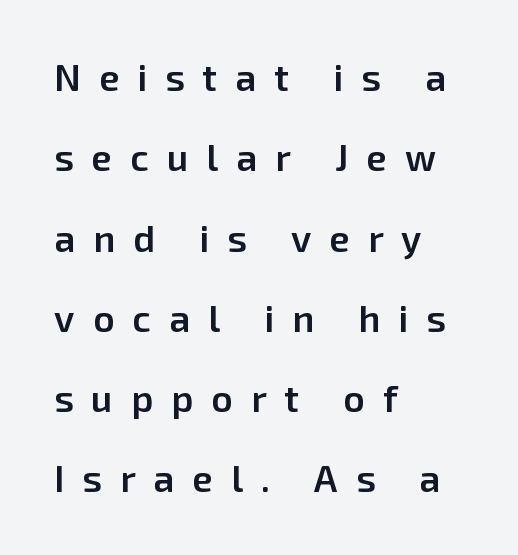
Q: Is the text bold? A: Semi-bold.
Q: Is the text italic (slanted)? A: No, it is upright.
Q: Is the typeface a serif or a sans-serif typeface? A: Sans-serif.
Q: Is the text underlined? A: No.
Q: How is the paragraph aligned? A: Left-aligned.
Q: Is the spacing between letters normal or unusually wide? A: Unusually wide.
Q: Is the spacing between lines tight, normal or loose? A: Loose.
Q: Width (condensed, normal, or wide)? A: Normal.
Q: Stroke contrast? A: Low.
Q: x-height? A: Medium.
Q: Monospaced? A: No.
